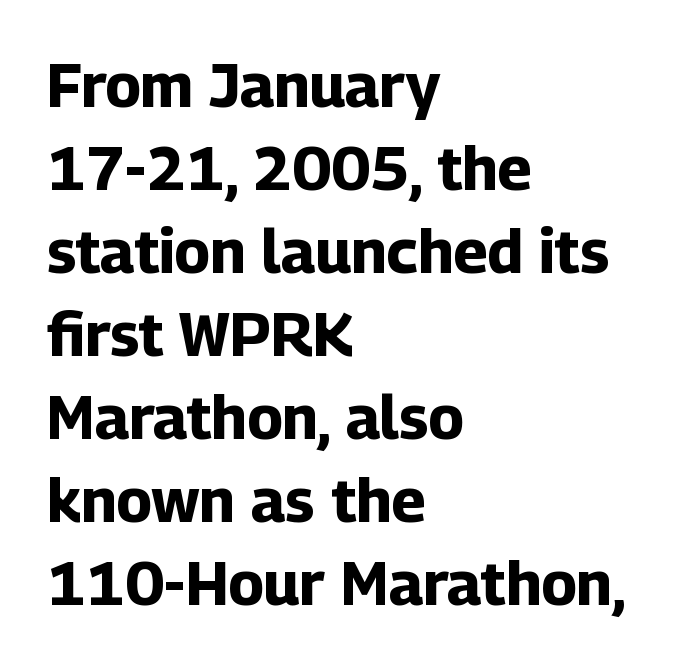
The image shows 61 px bold sans-serif type, upright; set left-aligned, normal line spacing (1.36x), normal letter spacing, not underlined; low stroke contrast and a medium x-height.
